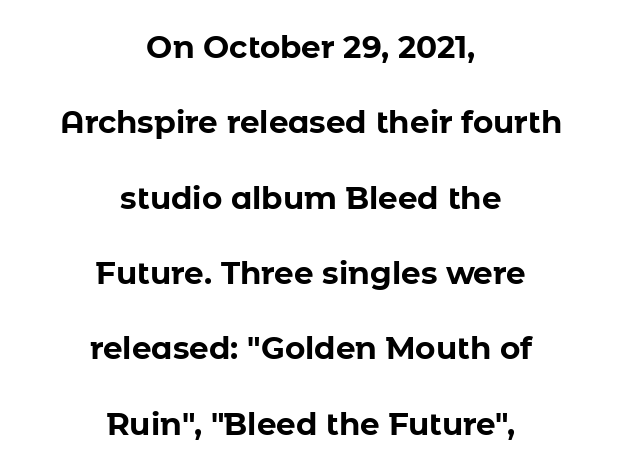
{"serif": "no", "italic": "no", "bold": "yes", "weight": "bold", "width": "normal", "stroke_contrast": "low", "x_height": "medium", "monospaced": "no", "underline": "no", "align": "center", "line_spacing": "loose", "line_spacing_ratio": 2.43, "letter_spacing": "normal", "letter_spacing_em": 0.0, "glyph_px": 31}
